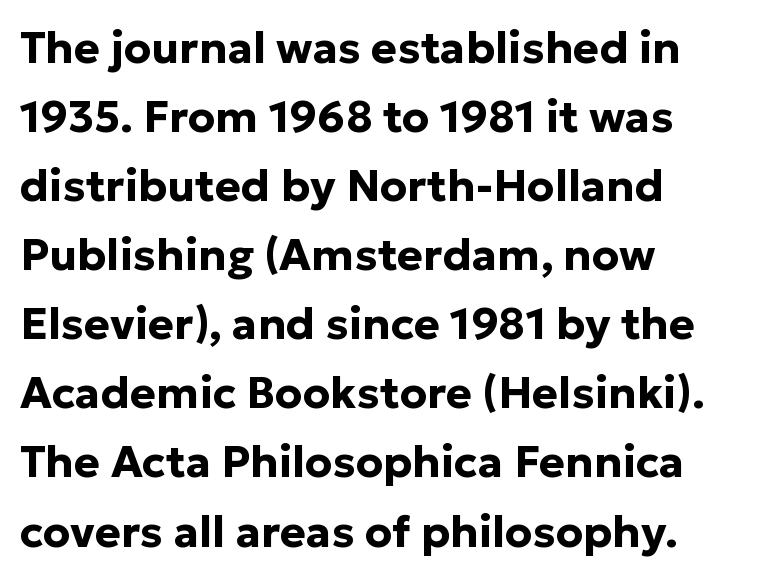
Q: Is the text bold? A: Yes.
Q: Is the text italic (slanted)? A: No, it is upright.
Q: Is the typeface a serif or a sans-serif typeface? A: Sans-serif.
Q: Is the text underlined? A: No.
Q: How is the paragraph aligned? A: Left-aligned.
Q: Is the spacing between letters normal or unusually wide? A: Normal.
Q: Is the spacing between lines tight, normal or loose? A: Normal.
Q: Width (condensed, normal, or wide)? A: Normal.
Q: Stroke contrast? A: Low.
Q: x-height? A: Medium.
Q: Monospaced? A: No.
